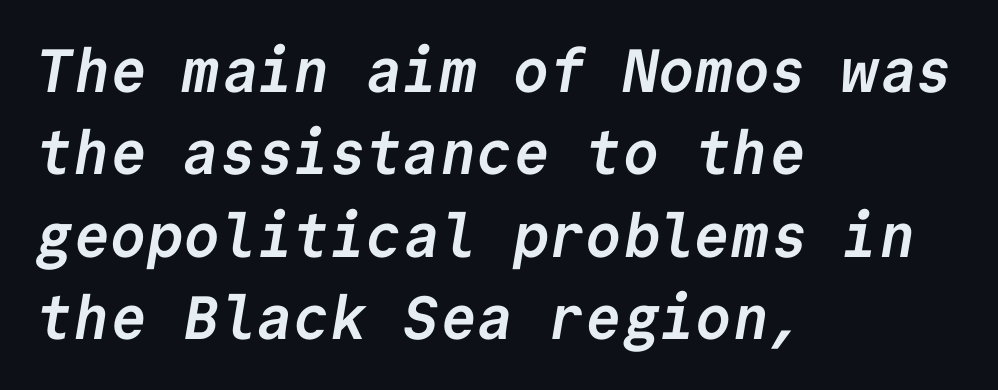
Q: Is the text bold? A: Yes.
Q: Is the typeface a serif or a sans-serif typeface? A: Sans-serif.
Q: Is the text underlined? A: No.
Q: How is the paragraph aligned? A: Left-aligned.
Q: Is the spacing between letters normal or unusually wide? A: Normal.
Q: Is the spacing between lines tight, normal or loose? A: Normal.
Q: Width (condensed, normal, or wide)? A: Normal.
Q: Stroke contrast? A: Low.
Q: x-height? A: Medium.
Q: Monospaced? A: Yes.
